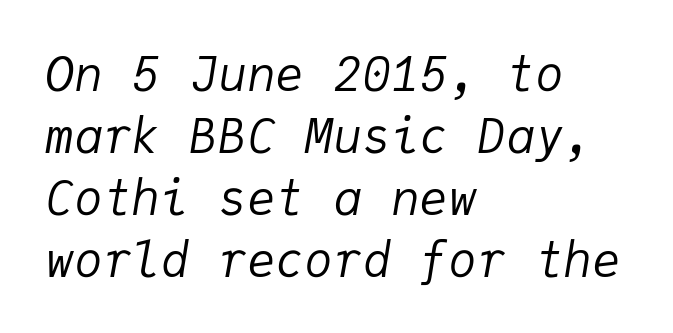
The image shows 48 px regular-weight type, italic (leaning right), monospaced; set left-aligned, normal line spacing (1.29x), normal letter spacing, not underlined; low stroke contrast and a medium x-height.
